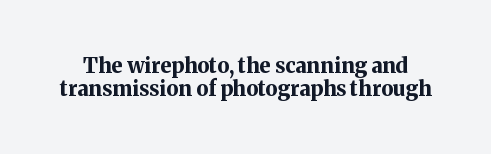
Q: Is the text bold? A: Yes.
Q: Is the text italic (slanted)? A: No, it is upright.
Q: Is the text underlined? A: No.
Q: Is the spacing between letters normal or unusually wide? A: Normal.
Q: Is the spacing between lines tight, normal or loose? A: Tight.
